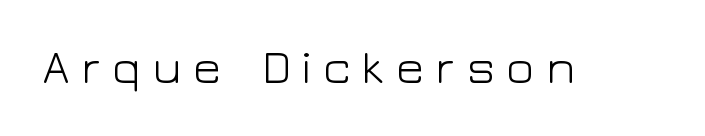
Q: Is the text bold? A: No.
Q: Is the text italic (slanted)? A: No, it is upright.
Q: Is the typeface a serif or a sans-serif typeface? A: Sans-serif.
Q: Is the text underlined? A: No.
Q: Is the spacing between letters normal or unusually wide? A: Unusually wide.
Q: Width (condensed, normal, or wide)? A: Wide.
Q: Stroke contrast? A: Low.
Q: x-height? A: Medium.
Q: Monospaced? A: No.
